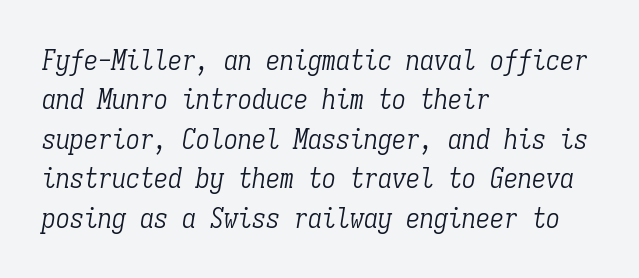
Q: Is the text bold? A: No.
Q: Is the text italic (slanted)? A: Yes, it leans right by about 9 degrees.
Q: Is the typeface a serif or a sans-serif typeface? A: Serif.
Q: Is the text underlined? A: No.
Q: How is the paragraph aligned? A: Left-aligned.
Q: Is the spacing between letters normal or unusually wide? A: Normal.
Q: Is the spacing between lines tight, normal or loose? A: Normal.
Q: Width (condensed, normal, or wide)? A: Condensed.
Q: Stroke contrast? A: Low.
Q: x-height? A: Medium.
Q: Monospaced? A: Yes.
